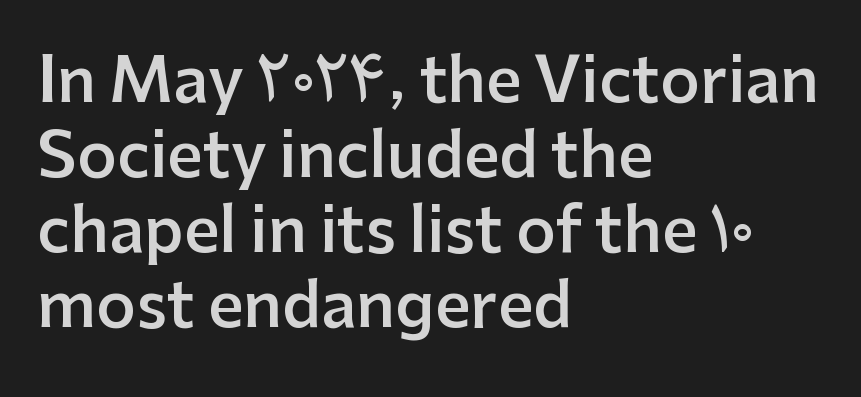
Q: Is the text bold? A: Semi-bold.
Q: Is the text italic (slanted)? A: No, it is upright.
Q: Is the typeface a serif or a sans-serif typeface? A: Sans-serif.
Q: Is the text underlined? A: No.
Q: How is the paragraph aligned? A: Left-aligned.
Q: Is the spacing between letters normal or unusually wide? A: Normal.
Q: Width (condensed, normal, or wide)? A: Normal.
Q: Stroke contrast? A: Low.
Q: x-height? A: Medium.
Q: Monospaced? A: No.
